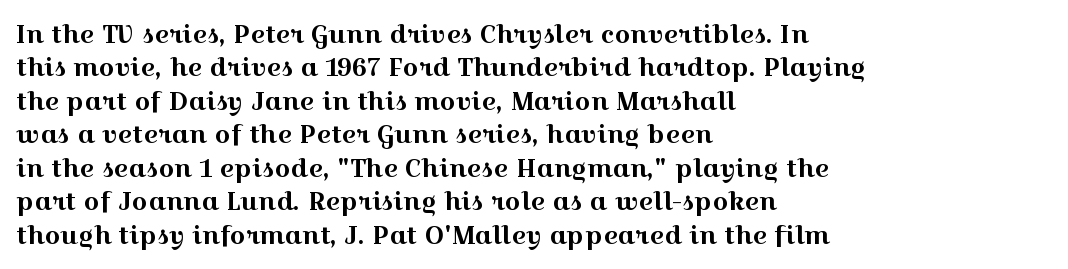
Q: Is the text italic (slanted)? A: No, it is upright.
Q: Is the text underlined? A: No.
Q: How is the paragraph aligned? A: Left-aligned.
Q: Is the spacing between letters normal or unusually wide? A: Normal.
Q: Is the spacing between lines tight, normal or loose? A: Normal.
